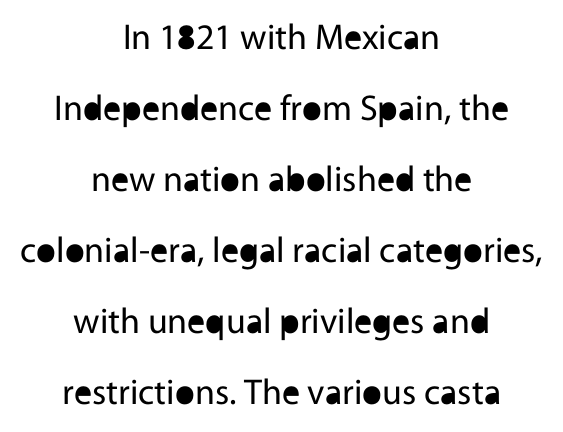
The image shows 36 px regular-weight sans-serif type, upright; set centered, loose line spacing (1.97x), normal letter spacing, not underlined; a medium x-height.
